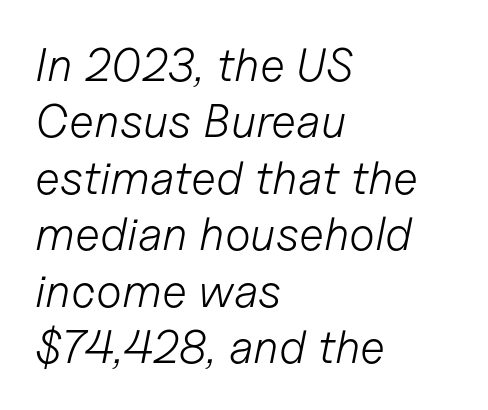
The image shows 47 px light type, italic (leaning right); set left-aligned, line spacing 1.2x, normal letter spacing, not underlined; low stroke contrast and a medium x-height.
